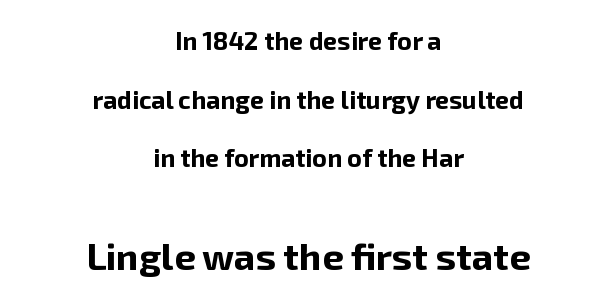
Whoever set this chose breathing room over compactness in the vertical rhythm. This sample uses a sans-serif face. Check the space under the baseline: it is left empty. Every stem runs plumb, perpendicular to the baseline. Honestly, the letter spacing is just normal — you wouldn't notice it.
